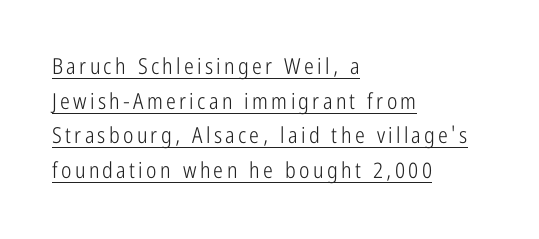
{"italic": "no", "bold": "no", "underline": "yes", "align": "left", "line_spacing": "normal", "line_spacing_ratio": 1.57, "glyph_px": 22}
